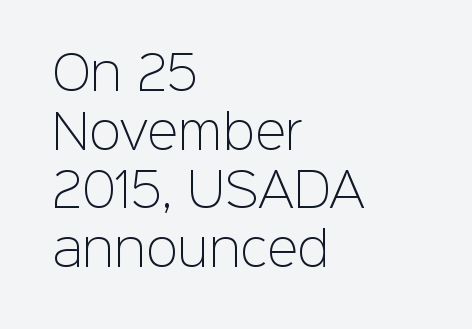
{"serif": "no", "italic": "no", "bold": "no", "weight": "light", "width": "normal", "stroke_contrast": "low", "x_height": "medium", "monospaced": "no", "underline": "no", "align": "left", "line_spacing": "normal", "line_spacing_ratio": 1.25, "letter_spacing": "normal", "letter_spacing_em": 0.0, "glyph_px": 47}
